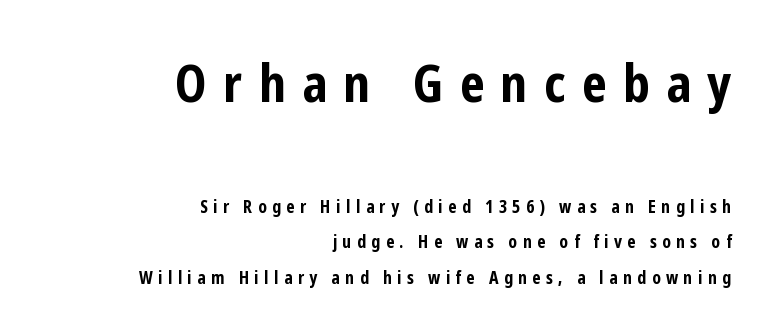
The image shows 51 px bold, condensed sans-serif type, upright; set right-aligned, loose line spacing (2.08x), unusually wide letter spacing (+0.32 em), not underlined; the first (top) block is 3.0x larger; low stroke contrast and a medium x-height.
